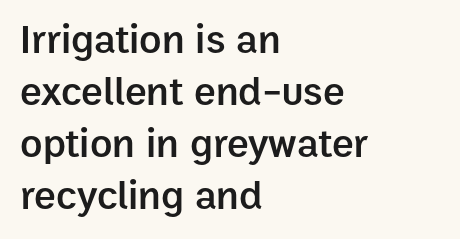
As a designer I'd log this as weight 600, semibold. Each letter keeps its own natural width here, so spacing adapts to shape. If you measured baseline to baseline, you'd find a middling distance. The font's upright variant was chosen for this text.
